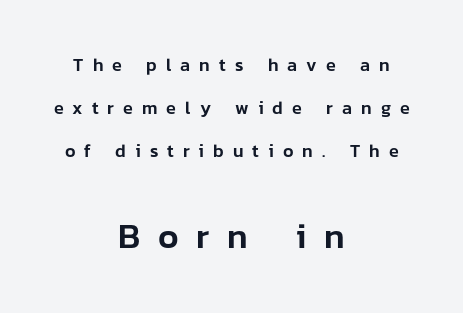
Students, observe: this is what heavily led, spacious text looks like. The letters advance in unequal steps, a hallmark of proportional type. Block two is the big one; block one sits smaller above it. Every stem runs plumb, perpendicular to the baseline. The space directly below the letters is spotless. Each word looks stretched out because of the extra space between its letters.
